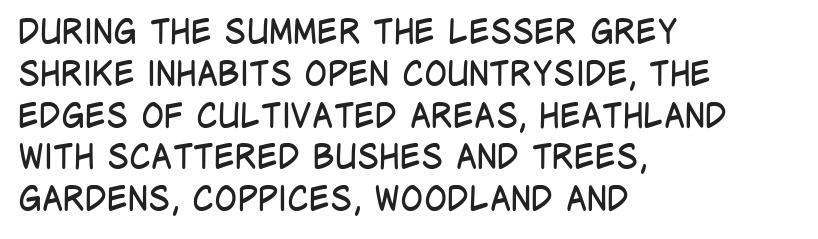
Q: Is the text bold? A: No.
Q: Is the text italic (slanted)? A: No, it is upright.
Q: Is the typeface a serif or a sans-serif typeface? A: Sans-serif.
Q: Is the text underlined? A: No.
Q: How is the paragraph aligned? A: Left-aligned.
Q: Is the spacing between letters normal or unusually wide? A: Normal.
Q: Width (condensed, normal, or wide)? A: Condensed.
Q: Stroke contrast? A: Low.
Q: x-height? A: Large.
Q: Monospaced? A: No.
